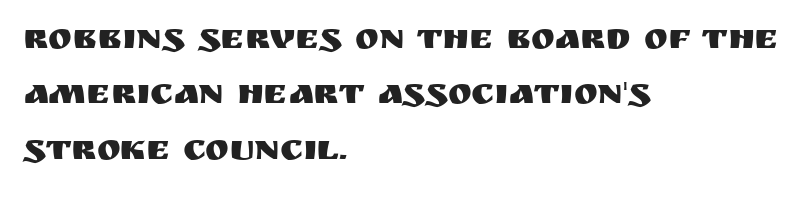
Spacing verdict: proportional, widths tailored to each character. Interline gaps are of average width in this sample. The paragraph has a hard left edge and a soft right edge. If you drew a line through each stem, it would be perfectly vertical. Look at the tracking — it's just the regular setting, nothing added. Letters rest on an invisible, unmarked baseline.
